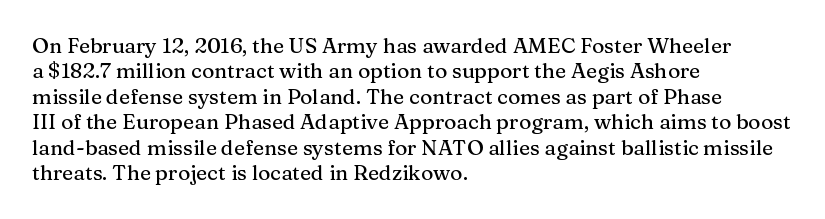
Short and long lines alike share a common starting point at left. Letters rest on an invisible, unmarked baseline. No extra tracking has been applied to these lines. Is there any slant? The stems are plumb.
